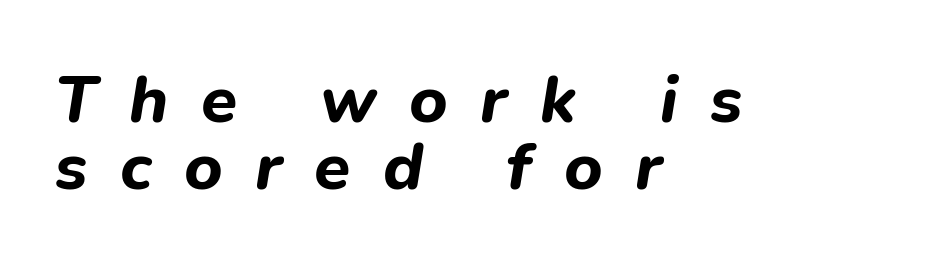
{"italic": "yes", "lean": "right", "slant_degrees": 9, "bold": "yes", "weight": "bold", "width": "normal", "stroke_contrast": "low", "x_height": "medium", "monospaced": "no", "underline": "no", "align": "left", "line_spacing": "tight", "line_spacing_ratio": 1.01, "letter_spacing": "wide", "letter_spacing_em": 0.49, "glyph_px": 66}
